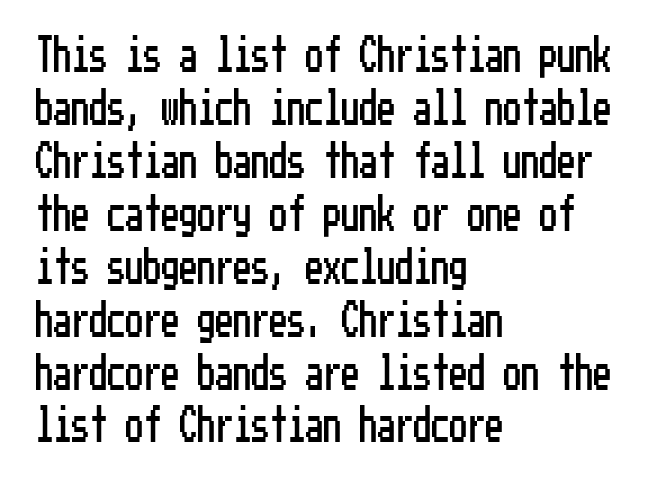
Q: Is the text italic (slanted)? A: No, it is upright.
Q: Is the typeface a serif or a sans-serif typeface? A: Sans-serif.
Q: Is the text underlined? A: No.
Q: How is the paragraph aligned? A: Left-aligned.
Q: Is the spacing between letters normal or unusually wide? A: Normal.
Q: Is the spacing between lines tight, normal or loose? A: Normal.
Q: Width (condensed, normal, or wide)? A: Condensed.
Q: Stroke contrast? A: Low.
Q: x-height? A: Medium.
